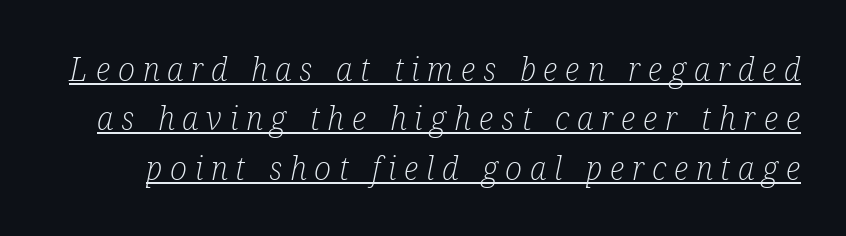
{"serif": "yes", "italic": "yes", "lean": "right", "slant_degrees": 12, "bold": "no", "weight": "light", "width": "condensed", "stroke_contrast": "low", "x_height": "medium", "monospaced": "no", "underline": "yes", "line_spacing": "normal", "line_spacing_ratio": 1.54, "letter_spacing": "wide", "letter_spacing_em": 0.24, "glyph_px": 32}
